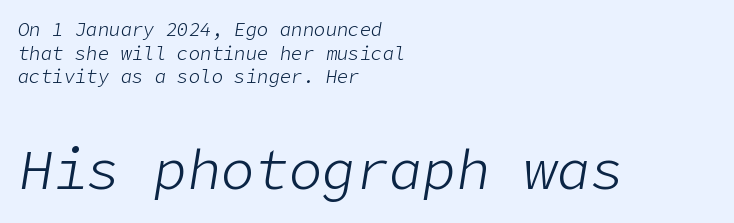
{"italic": "yes", "lean": "right", "slant_degrees": 9, "bold": "no", "weight": "light", "width": "normal", "stroke_contrast": "low", "x_height": "medium", "underline": "no", "align": "left", "line_spacing": "normal", "line_spacing_ratio": 1.25, "letter_spacing": "normal", "letter_spacing_em": 0.0, "larger_block": "second", "size_ratio": 2.95, "glyph_px": 56}
